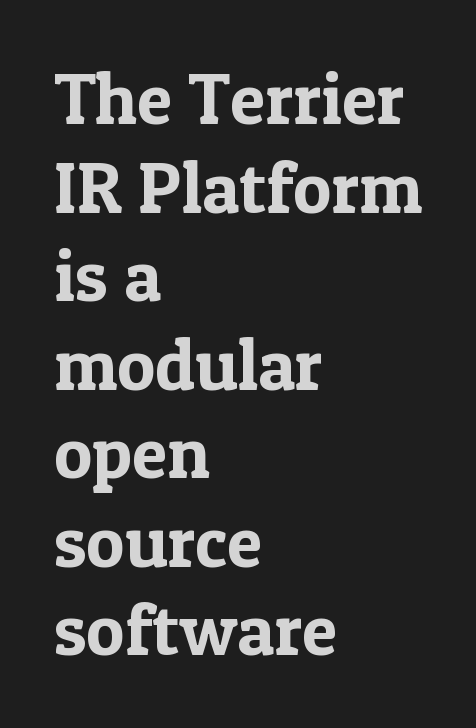
Q: Is the text italic (slanted)? A: No, it is upright.
Q: Is the typeface a serif or a sans-serif typeface? A: Serif.
Q: Is the text underlined? A: No.
Q: How is the paragraph aligned? A: Left-aligned.
Q: Is the spacing between letters normal or unusually wide? A: Normal.
Q: Width (condensed, normal, or wide)? A: Normal.
Q: x-height? A: Medium.
Q: Monospaced? A: No.
